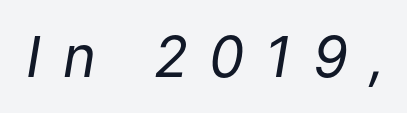
The image shows 56 px regular-weight type, italic (leaning right); set unusually wide letter spacing (+0.38 em), not underlined; low stroke contrast and a medium x-height.
